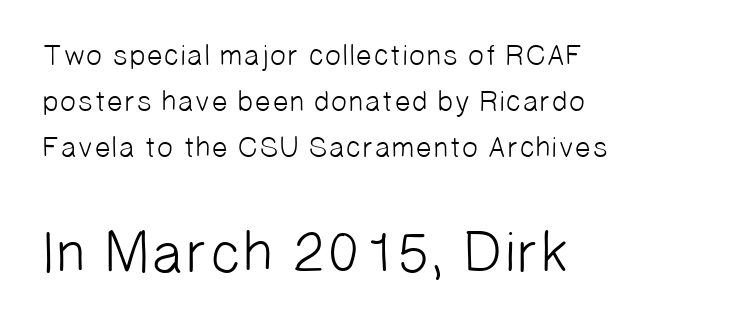
The image shows 58 px light sans-serif type; set left-aligned, normal line spacing (1.58x), normal letter spacing, not underlined; the second (bottom) block is 2.0x larger; low stroke contrast and a medium x-height.
